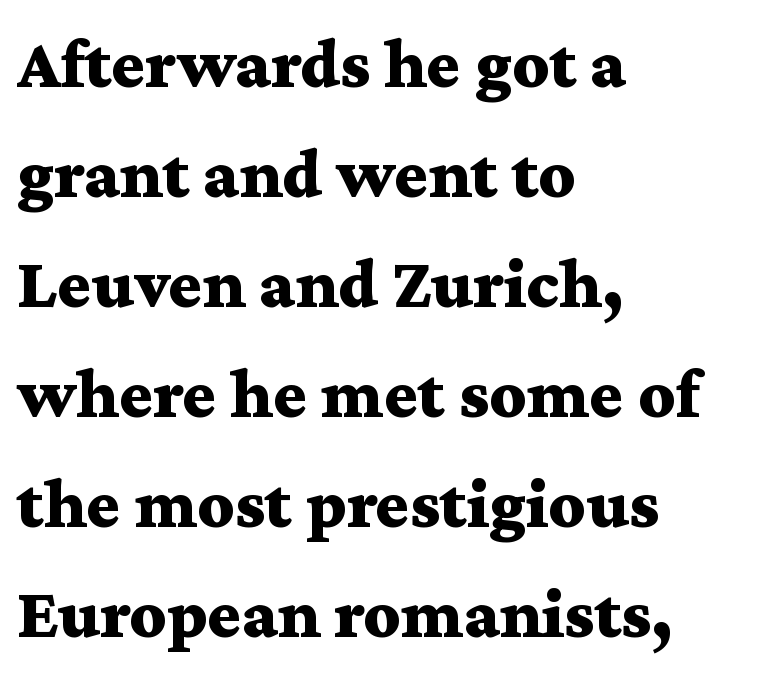
{"serif": "yes", "italic": "no", "bold": "yes", "weight": "bold", "width": "wide", "stroke_contrast": "medium", "x_height": "medium", "monospaced": "no", "underline": "no", "align": "left", "line_spacing": "normal", "line_spacing_ratio": 1.55, "letter_spacing": "normal", "letter_spacing_em": 0.0, "glyph_px": 71}
